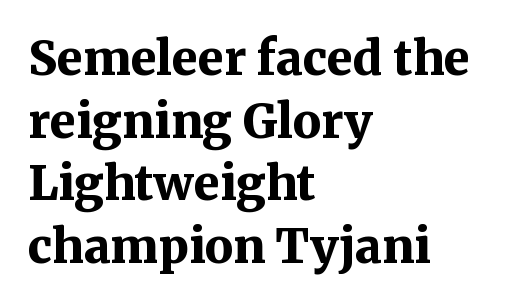
Italic? Not at all — the glyphs are vertical. The rows are spaced the way most documents space them. The rendering shows small feet on the letterforms — a serif design. How are the letters spaced? Ordinarily, with no added tracking. The paragraph shown leans on its left margin.
